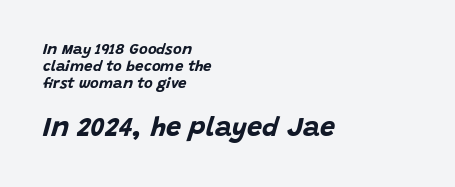
What stands out about the letter spacing? Nothing — it is the standard amount. The text block is weighted toward the left margin, trailing off unevenly rightward. Reading down the column, the eye jumps only a short way to each next line. Size contrast runs from small at the top to large at the bottom. What weight is shown? A full bold with thick strokes.
